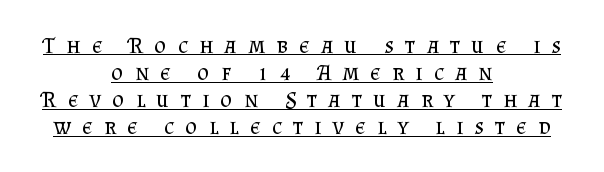
You can tell it's not italic because the verticals are truly vertical. Does the copy run flush right? No — it is centered line by line. Glance below the letters and you will spot a drawn line. Here the glyphs are tracked loosely, breaking word shapes into spaced letters.
